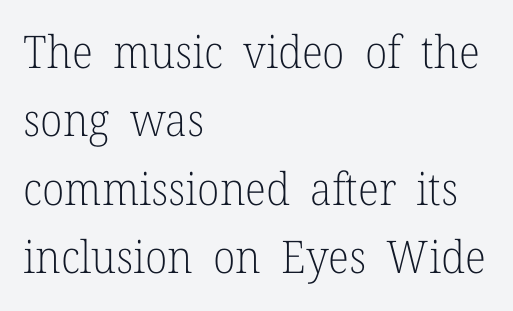
{"serif": "yes", "italic": "no", "bold": "no", "weight": "light", "width": "normal", "stroke_contrast": "low", "x_height": "medium", "monospaced": "no", "underline": "no", "align": "left", "line_spacing": "normal", "line_spacing_ratio": 1.52, "letter_spacing": "normal", "letter_spacing_em": 0.0, "glyph_px": 45}
